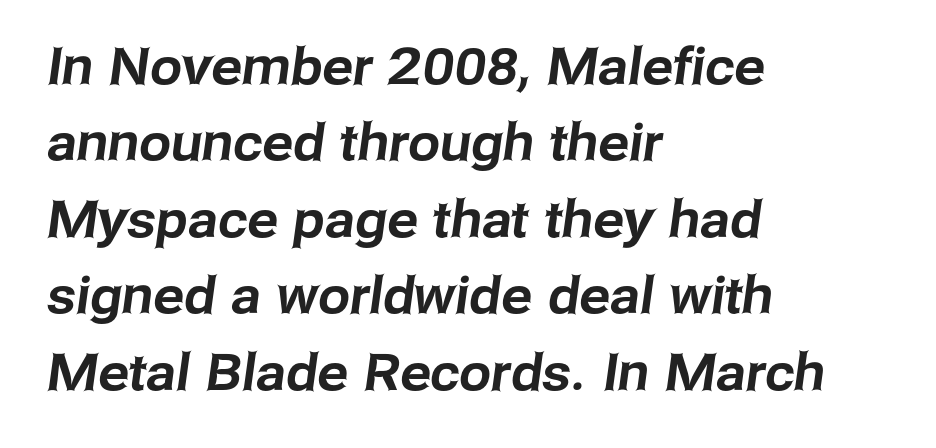
Line spacing here is normal. You can tell from the bare stems that sans-serif type was used. The face used here is proportionally spaced, like ordinary book or web type. Bare-footed words on every line.
